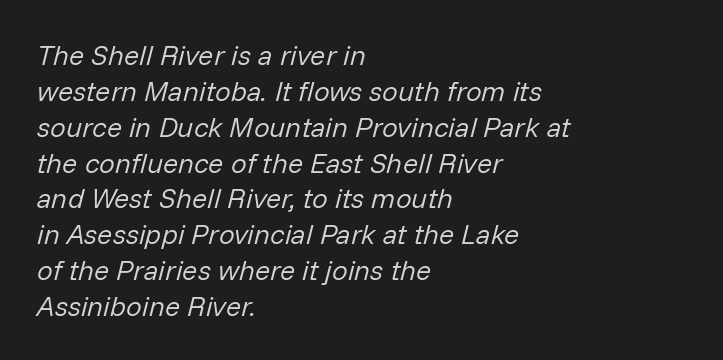
{"italic": "yes", "lean": "right", "slant_degrees": 14, "bold": "no", "weight": "regular", "width": "normal", "stroke_contrast": "low", "x_height": "medium", "monospaced": "no", "underline": "no", "align": "left", "line_spacing": "normal", "line_spacing_ratio": 1.28, "letter_spacing": "normal", "letter_spacing_em": 0.0, "glyph_px": 28}
